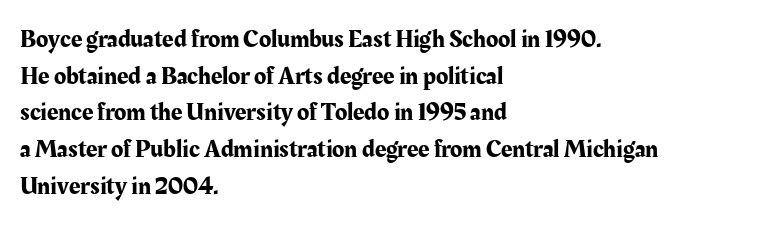
Q: Is the text italic (slanted)? A: No, it is upright.
Q: Is the text underlined? A: No.
Q: How is the paragraph aligned? A: Left-aligned.
Q: Is the spacing between letters normal or unusually wide? A: Normal.
Q: Is the spacing between lines tight, normal or loose? A: Normal.
